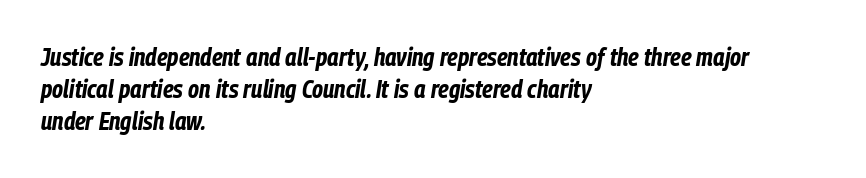
In terms of letterspacing, this is plain default setting. Its strokes are broad and dark, the hallmark of bold type. The space beneath each line is pristine and unruled. How would I describe the line gaps? Plain and ordinary. This rendering uses left alignment, leaving the right contour irregular.
